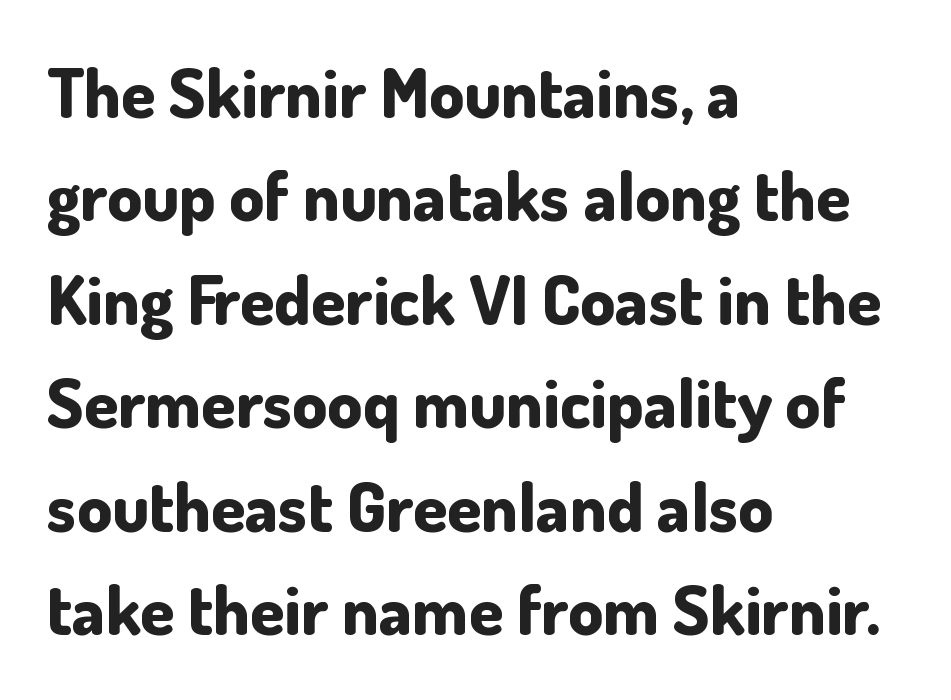
{"serif": "no", "italic": "no", "bold": "yes", "weight": "bold", "width": "normal", "stroke_contrast": "low", "x_height": "small", "monospaced": "no", "underline": "no", "align": "left", "line_spacing": "normal", "line_spacing_ratio": 1.5, "letter_spacing": "normal", "letter_spacing_em": 0.0, "glyph_px": 69}
